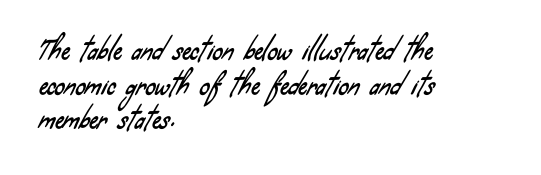
{"underline": "no", "align": "left", "line_spacing": "normal", "line_spacing_ratio": 1.39, "letter_spacing": "normal", "letter_spacing_em": 0.0, "glyph_px": 25}
